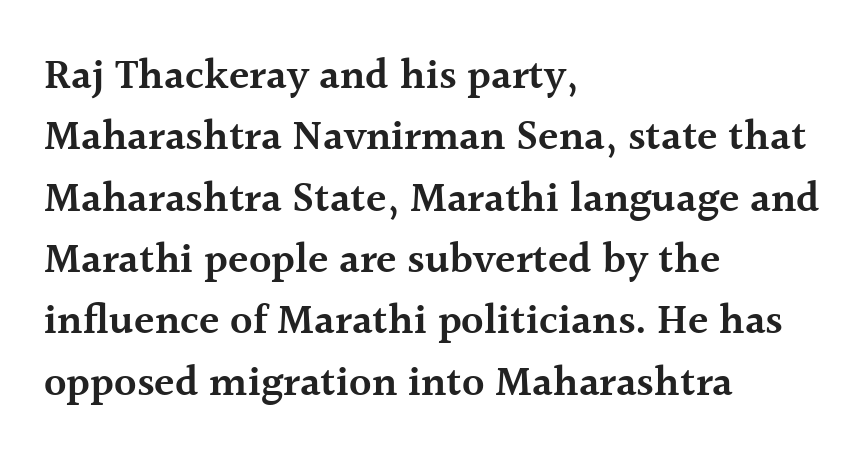
{"serif": "yes", "italic": "no", "bold": "semi", "weight": "semibold", "width": "normal", "x_height": "medium", "monospaced": "no", "underline": "no", "align": "left", "line_spacing": "normal", "line_spacing_ratio": 1.46, "letter_spacing": "normal", "letter_spacing_em": 0.0, "glyph_px": 42}
